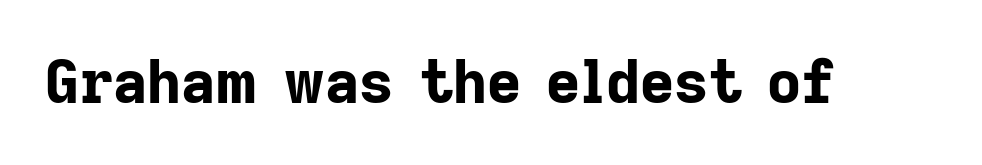
{"serif": "no", "italic": "no", "bold": "yes", "weight": "bold", "width": "normal", "stroke_contrast": "low", "x_height": "medium", "monospaced": "no", "underline": "no", "letter_spacing": "normal", "letter_spacing_em": 0.0, "glyph_px": 59}
